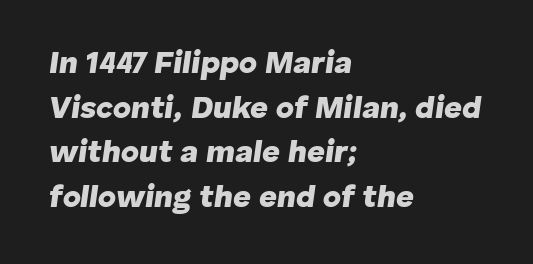
{"italic": "yes", "lean": "right", "slant_degrees": 8, "bold": "yes", "weight": "heavy", "width": "normal", "stroke_contrast": "low", "x_height": "medium", "monospaced": "no", "underline": "no", "align": "left", "line_spacing": "normal", "line_spacing_ratio": 1.44, "letter_spacing": "normal", "letter_spacing_em": 0.0, "glyph_px": 31}
